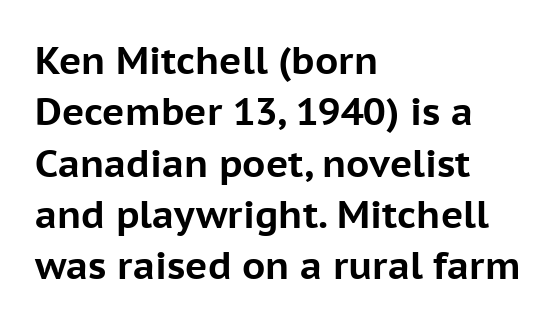
Q: Is the text bold? A: Yes.
Q: Is the text italic (slanted)? A: No, it is upright.
Q: Is the typeface a serif or a sans-serif typeface? A: Sans-serif.
Q: Is the text underlined? A: No.
Q: How is the paragraph aligned? A: Left-aligned.
Q: Is the spacing between letters normal or unusually wide? A: Normal.
Q: Is the spacing between lines tight, normal or loose? A: Normal.
Q: Width (condensed, normal, or wide)? A: Normal.
Q: Stroke contrast? A: Low.
Q: x-height? A: Medium.
Q: Monospaced? A: No.
